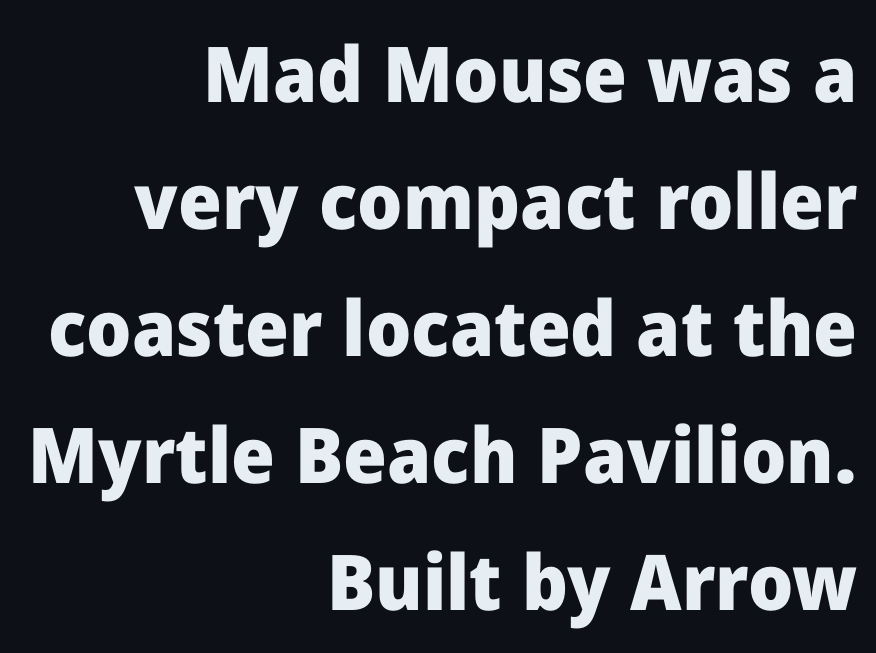
There is no visible air inserted between adjacent glyphs. Letters rest on an invisible, unmarked baseline. These lines are rendered in a variable-pitch font. A normal amount of white space separates one row of letters from the next. Note: no serifs on the glyphs.
